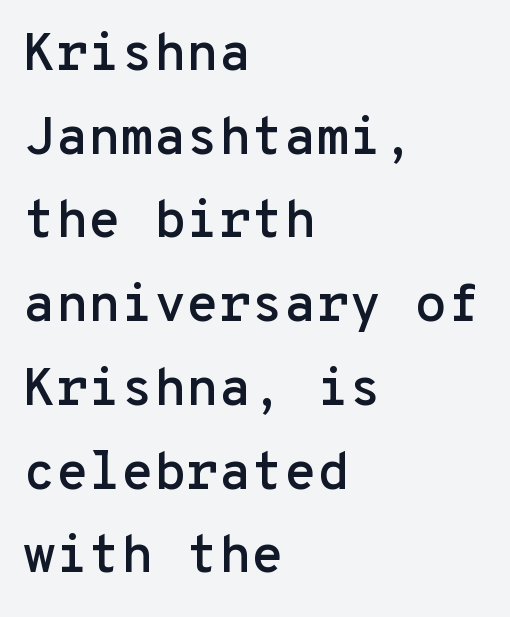
The image shows 53 px sans-serif type, upright, monospaced; set left-aligned, normal line spacing (1.58x), normal letter spacing, not underlined; low stroke contrast and a medium x-height.
